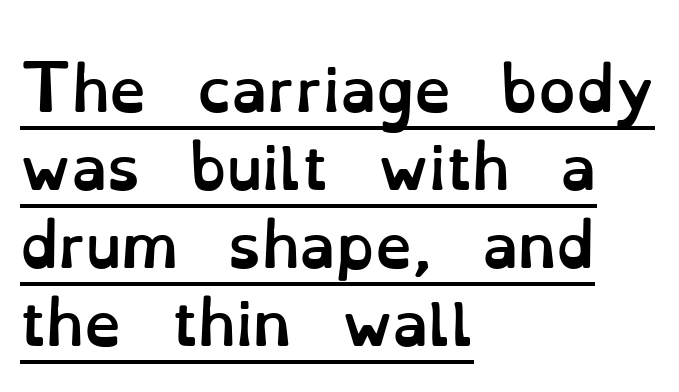
Q: Is the text bold? A: Yes.
Q: Is the text italic (slanted)? A: No, it is upright.
Q: Is the text underlined? A: Yes.
Q: How is the paragraph aligned? A: Left-aligned.
Q: Is the spacing between letters normal or unusually wide? A: Normal.
Q: Is the spacing between lines tight, normal or loose? A: Normal.
Q: Width (condensed, normal, or wide)? A: Normal.
Q: Stroke contrast? A: Low.
Q: x-height? A: Small.
Q: Monospaced? A: No.
